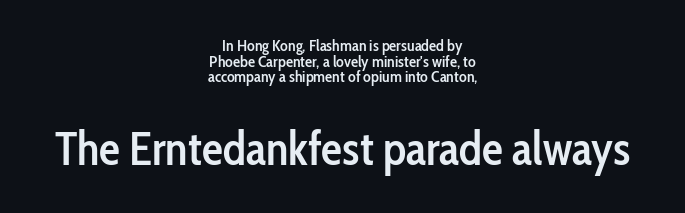
Horizontally, the lines are justified to the midpoint only. In terms of letterspacing, this is plain default setting. The rendering uses a semibold face; strokes are thickened but not to full bold. The letters advance in unequal steps, a hallmark of proportional type. The vertical gap from one line to the next is small.
